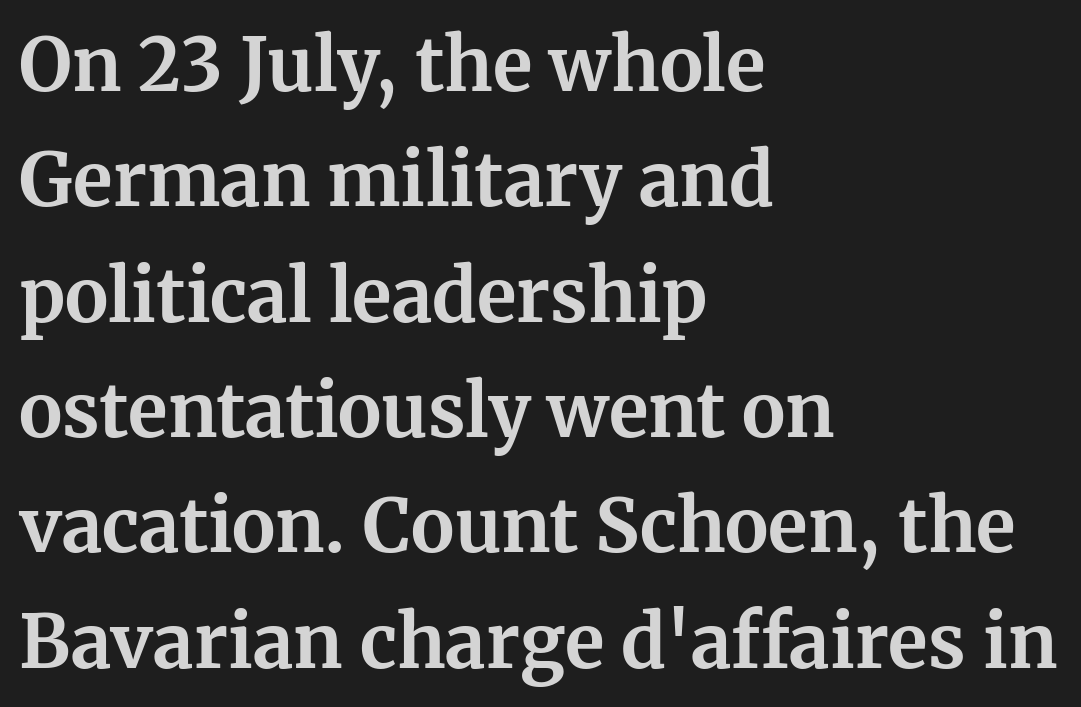
If you drew a line through each stem, it would be perfectly vertical. Leftover space on each line is placed entirely after the last word. Is there much room between lines? A standard amount, neither cramped nor airy. You'd pick this weight for a headline — it's a proper bold.
